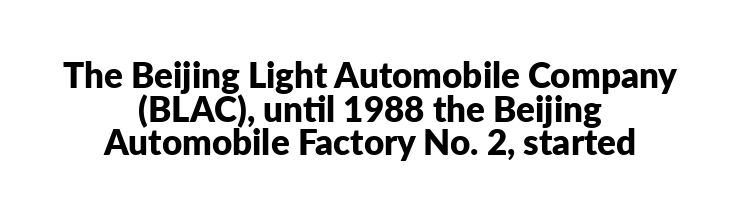
{"serif": "no", "italic": "no", "bold": "yes", "weight": "bold", "width": "normal", "stroke_contrast": "low", "x_height": "medium", "monospaced": "no", "underline": "no", "align": "center", "line_spacing": "tight", "line_spacing_ratio": 0.96, "letter_spacing": "normal", "letter_spacing_em": 0.0, "glyph_px": 35}
